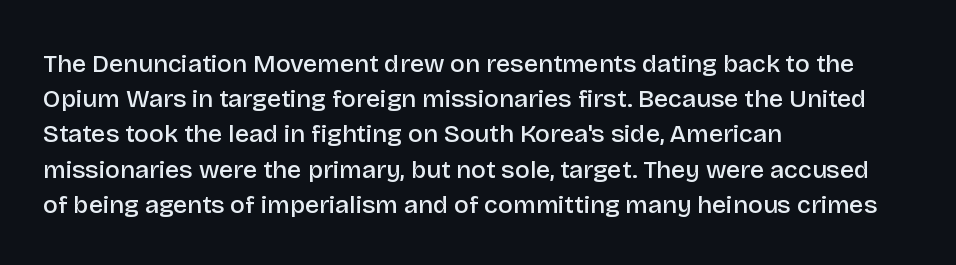
The image shows 25 px text type, upright; set left-aligned, normal line spacing (1.41x), normal letter spacing, not underlined.
